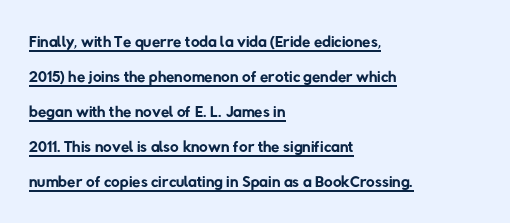
Q: Is the text bold? A: No.
Q: Is the text underlined? A: Yes.
Q: How is the paragraph aligned? A: Left-aligned.
Q: Is the spacing between letters normal or unusually wide? A: Normal.
Q: Is the spacing between lines tight, normal or loose? A: Normal.
